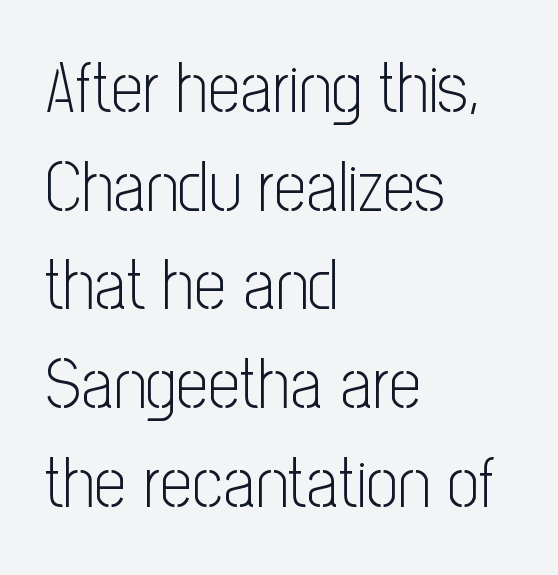
The image shows 71 px light, condensed sans-serif type, upright; set left-aligned, normal line spacing (1.39x), normal letter spacing, not underlined; low stroke contrast and a medium x-height.
